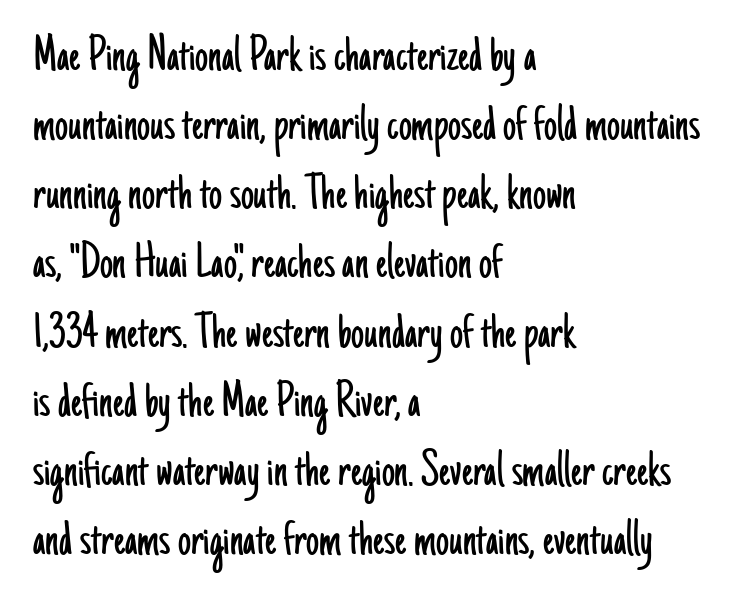
The image shows 52 px light, condensed sans-serif type, upright; set left-aligned, normal line spacing (1.33x), normal letter spacing, not underlined; low stroke contrast and a small x-height.
